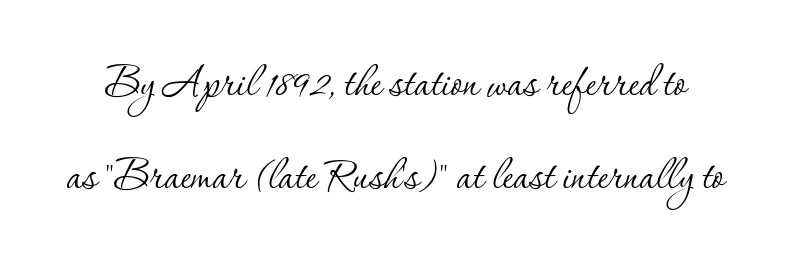
The image shows 54 px thin serif type; set line spacing 1.72x, normal letter spacing, not underlined; low stroke contrast and a small x-height.
